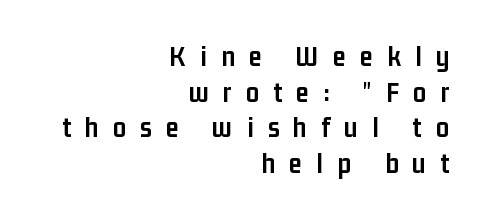
{"serif": "no", "italic": "no", "bold": "yes", "weight": "semibold", "width": "condensed", "stroke_contrast": "low", "x_height": "medium", "monospaced": "no", "underline": "no", "align": "right", "line_spacing_ratio": 1.23, "letter_spacing": "wide", "letter_spacing_em": 0.49, "glyph_px": 29}
